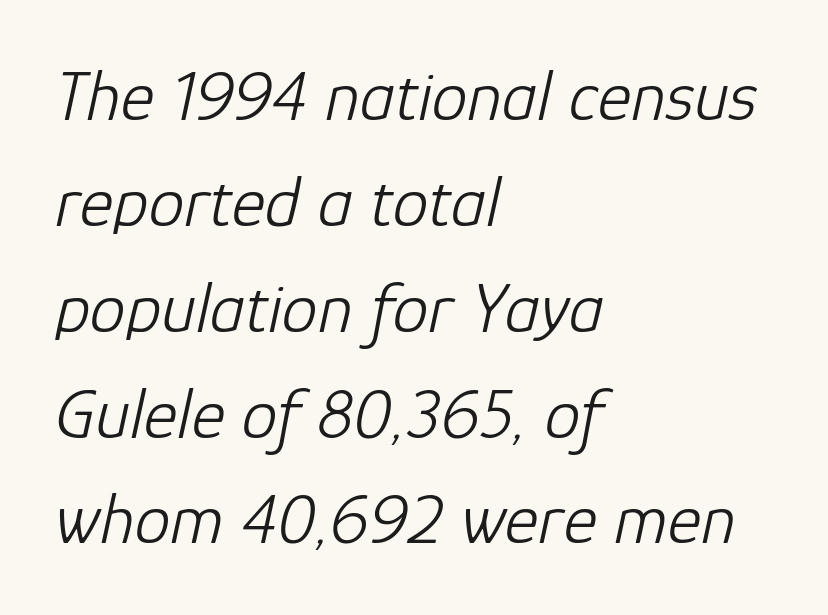
The image shows 72 px light type, italic (leaning right); set left-aligned, normal line spacing (1.47x), normal letter spacing, not underlined; low stroke contrast and a medium x-height.
